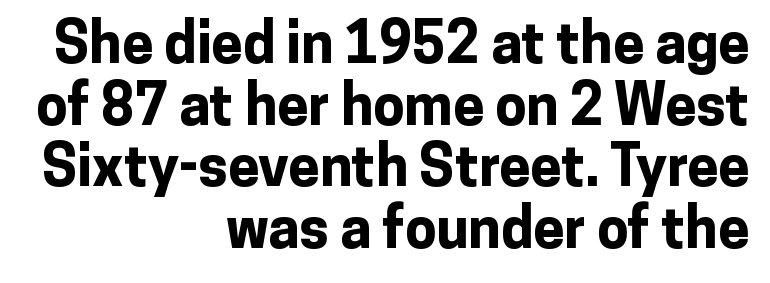
{"serif": "no", "italic": "no", "bold": "yes", "weight": "bold", "width": "normal", "stroke_contrast": "low", "x_height": "medium", "monospaced": "no", "underline": "no", "align": "right", "line_spacing": "tight", "line_spacing_ratio": 1.1, "letter_spacing": "normal", "letter_spacing_em": 0.0, "glyph_px": 56}
